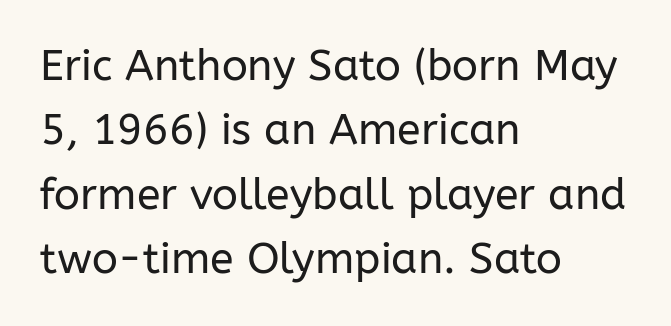
No italicization has been applied; the sample stays upright. Any mark beneath the type? The region is blank. Glyph-to-glyph distance matches everyday printed text. Does the copy run flush right? No — it runs flush left. A sans-serif font was chosen for this passage. This sample has the flowing, uneven cadence of proportional lettering.
